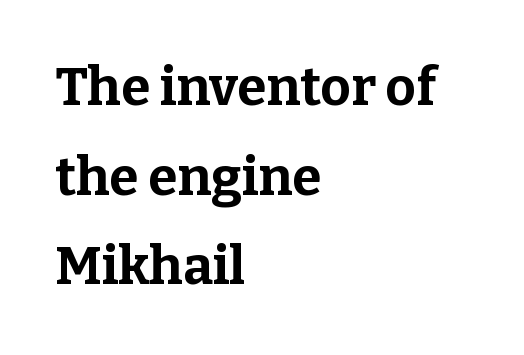
{"serif": "yes", "italic": "no", "bold": "yes", "weight": "bold", "width": "normal", "stroke_contrast": "low", "x_height": "medium", "monospaced": "no", "underline": "no", "align": "left", "line_spacing": "normal", "line_spacing_ratio": 1.69, "letter_spacing": "normal", "letter_spacing_em": 0.0, "glyph_px": 53}
